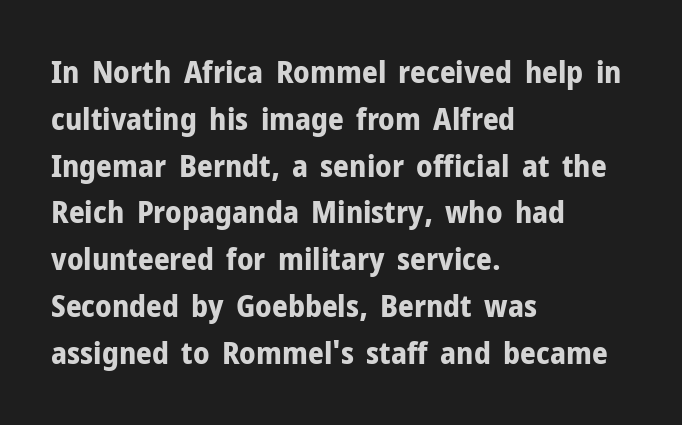
The image shows 31 px bold sans-serif type, upright; set left-aligned, normal line spacing (1.51x), normal letter spacing, not underlined; low stroke contrast and a medium x-height.
